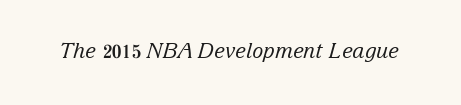
The image shows 21 px text type, italic (leaning right); set normal letter spacing, not underlined.
